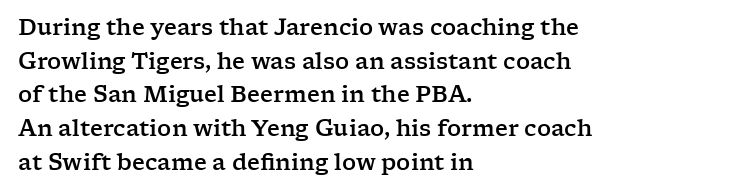
{"italic": "no", "underline": "no", "align": "left", "line_spacing": "normal", "line_spacing_ratio": 1.53, "letter_spacing": "normal", "letter_spacing_em": 0.0, "glyph_px": 22}
